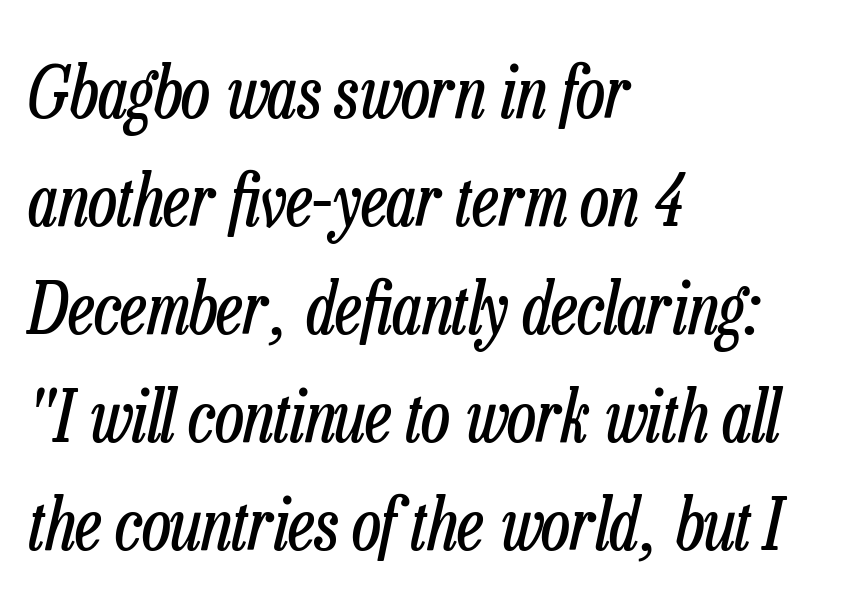
Q: Is the text bold? A: No.
Q: Is the text italic (slanted)? A: Yes, it leans right by about 13 degrees.
Q: Is the text underlined? A: No.
Q: How is the paragraph aligned? A: Left-aligned.
Q: Is the spacing between letters normal or unusually wide? A: Normal.
Q: Is the spacing between lines tight, normal or loose? A: Normal.
Q: Width (condensed, normal, or wide)? A: Condensed.
Q: Stroke contrast? A: Low.
Q: x-height? A: Medium.
Q: Monospaced? A: No.
